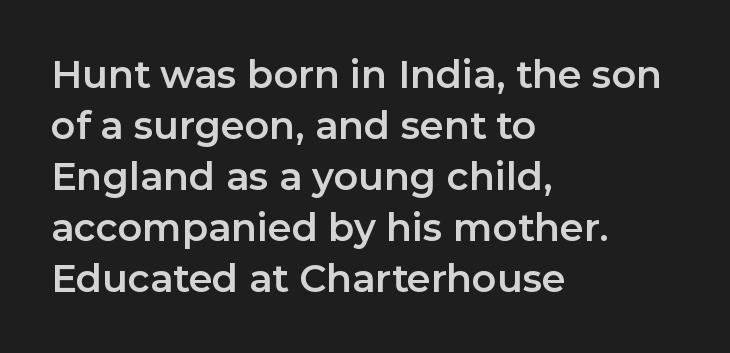
What's the leading like? Ordinary, nothing unusual. Varying glyph widths throughout — classic text-font behaviour. Short note: letters normally spaced. Compared with a centered layout, this one pins lines to the left instead. The specimen reads as upright at a glance. Any mark beneath the type? The region is blank.
